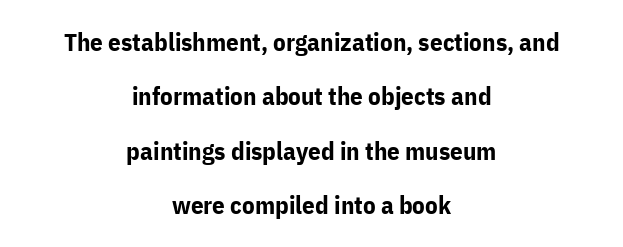
The image shows 25 px bold type, upright; set centered, loose line spacing (2.18x), normal letter spacing, not underlined.
